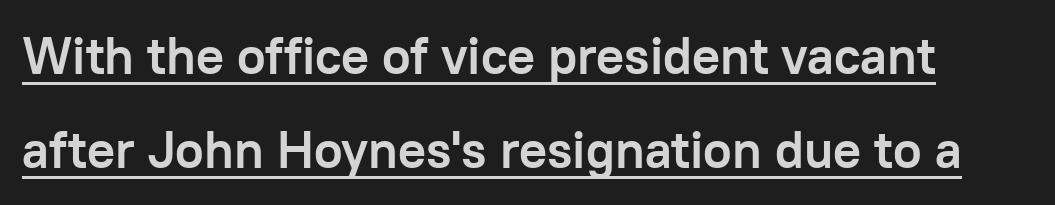
Q: Is the text bold? A: Yes.
Q: Is the text italic (slanted)? A: No, it is upright.
Q: Is the typeface a serif or a sans-serif typeface? A: Sans-serif.
Q: Is the text underlined? A: Yes.
Q: Is the spacing between letters normal or unusually wide? A: Normal.
Q: Width (condensed, normal, or wide)? A: Normal.
Q: Stroke contrast? A: Low.
Q: x-height? A: Medium.
Q: Monospaced? A: No.
